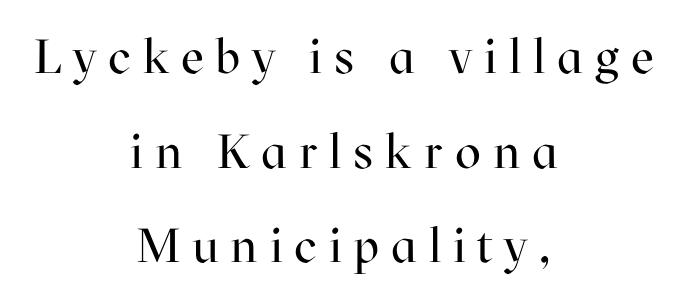
Is the block centered? Yes — each line is placed symmetrically about the middle. The tracking jumps out immediately: characters are airy and widely separated. The letters stand upright; this is a roman face. Baseline-to-baseline distance is far greater than the letter height. The letters advance in unequal steps, a hallmark of proportional type. You can tell from the footed stems that serif type was used.
